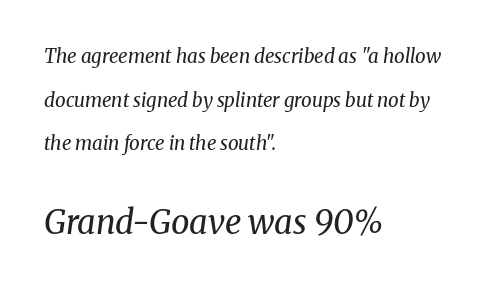
The second block has been scaled up relative to the first. The rendering shows small feet on the letterforms — a serif design. Students, observe: this is what heavily led, spacious text looks like. In terms of posture, this sample is oblique. Here the glyphs are tracked normally, forming tight word shapes.
